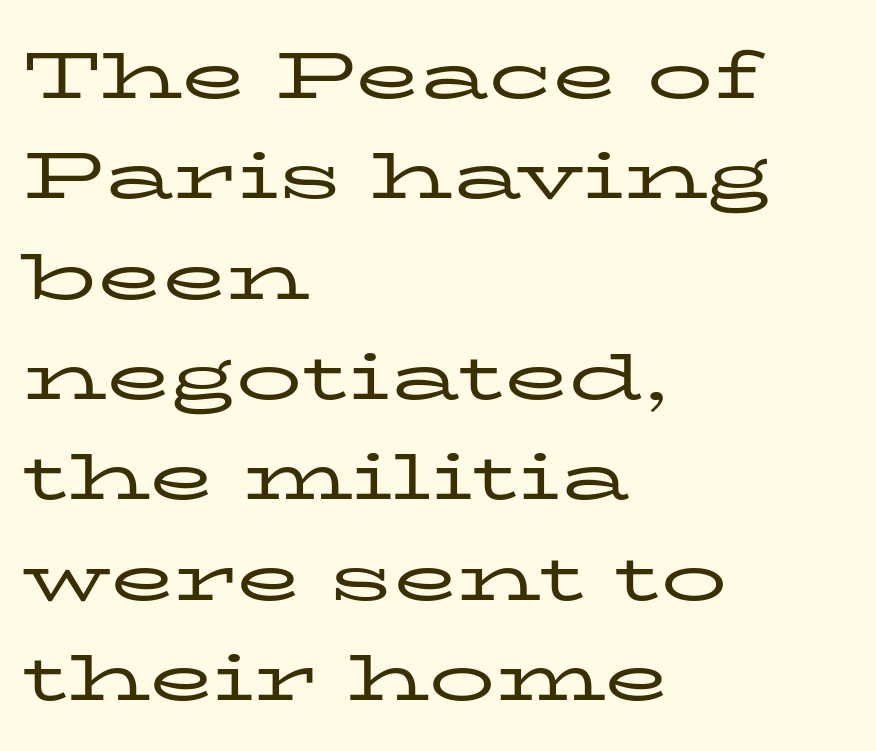
{"serif": "yes", "italic": "no", "bold": "no", "weight": "regular", "width": "wide", "stroke_contrast": "low", "x_height": "medium", "monospaced": "no", "underline": "no", "align": "left", "line_spacing": "normal", "line_spacing_ratio": 1.52, "letter_spacing": "normal", "letter_spacing_em": 0.0, "glyph_px": 66}
